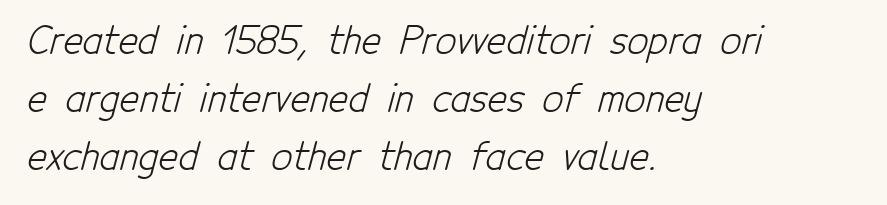
The image shows 37 px light, condensed sans-serif type; set left-aligned, normal line spacing (1.57x), normal letter spacing, not underlined; low stroke contrast and a medium x-height.
